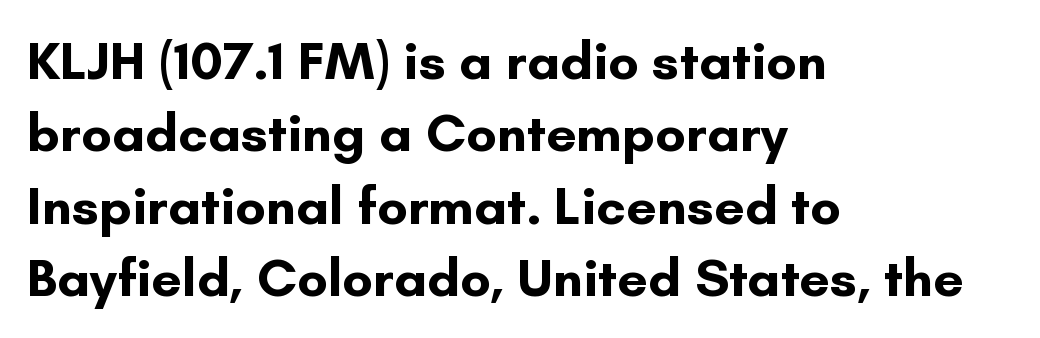
Q: Is the text bold? A: Yes.
Q: Is the text italic (slanted)? A: No, it is upright.
Q: Is the typeface a serif or a sans-serif typeface? A: Sans-serif.
Q: Is the text underlined? A: No.
Q: How is the paragraph aligned? A: Left-aligned.
Q: Is the spacing between letters normal or unusually wide? A: Normal.
Q: Is the spacing between lines tight, normal or loose? A: Normal.
Q: Width (condensed, normal, or wide)? A: Normal.
Q: Stroke contrast? A: Low.
Q: x-height? A: Small.
Q: Monospaced? A: No.
